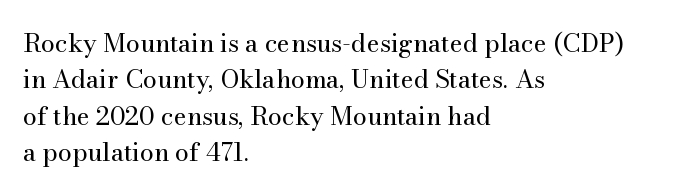
In terms of posture, this sample is upright. The passage shown has conventional tracking throughout. The zone under the glyphs is completely vacant. The lines are quadded left. These glyphs show unthickened strokes, regular width or finer. Rows of type keep a routine distance in the vertical direction.
